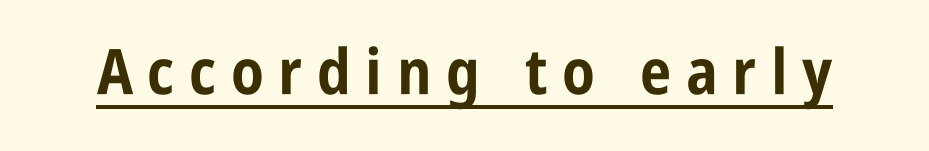
Is this a fixed-width face? No — the glyphs have proportional, varying widths. The tracking reads as deliberately expanded to a designer's eye. Every word sits above its own underline. Does the weight exceed regular? Yes, all the way to bold. Rendered with straight, roman letterforms.
